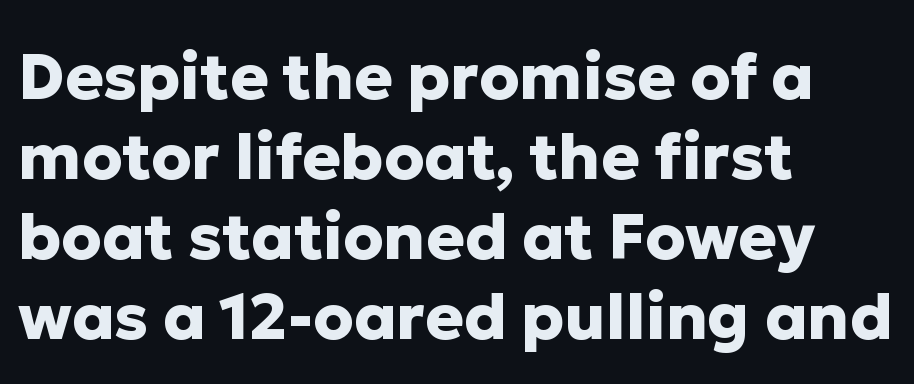
The image shows 64 px heavy sans-serif type, upright; set left-aligned, normal line spacing (1.25x), normal letter spacing, not underlined; low stroke contrast and a medium x-height.
